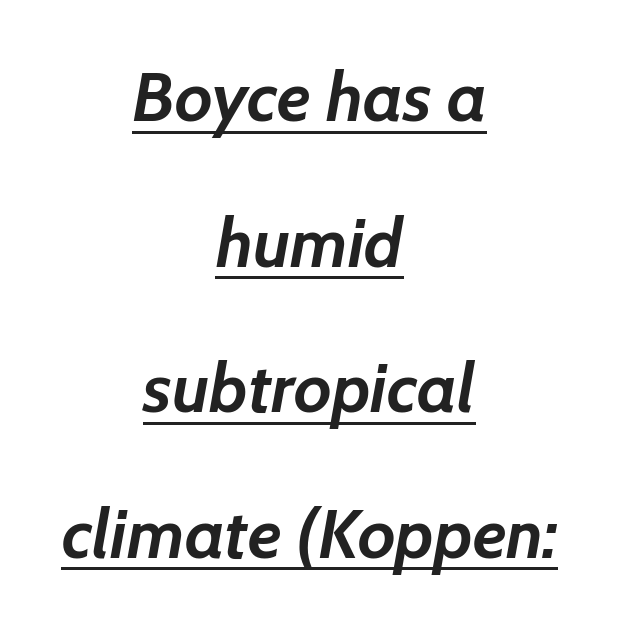
Q: Is the text bold? A: Yes.
Q: Is the text italic (slanted)? A: Yes, it leans right by about 7 degrees.
Q: Is the text underlined? A: Yes.
Q: How is the paragraph aligned? A: Centered.
Q: Is the spacing between letters normal or unusually wide? A: Normal.
Q: Is the spacing between lines tight, normal or loose? A: Loose.
Q: Width (condensed, normal, or wide)? A: Normal.
Q: Stroke contrast? A: Low.
Q: x-height? A: Medium.
Q: Monospaced? A: No.
